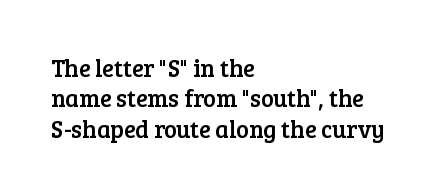
The image shows 24 px text type, upright; set left-aligned, normal line spacing (1.27x), normal letter spacing, not underlined.
